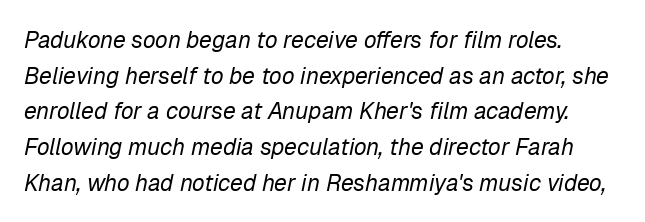
Q: Is the text bold? A: No.
Q: Is the text italic (slanted)? A: Yes, it leans right by about 12 degrees.
Q: Is the text underlined? A: No.
Q: Is the spacing between letters normal or unusually wide? A: Normal.
Q: Is the spacing between lines tight, normal or loose? A: Normal.
